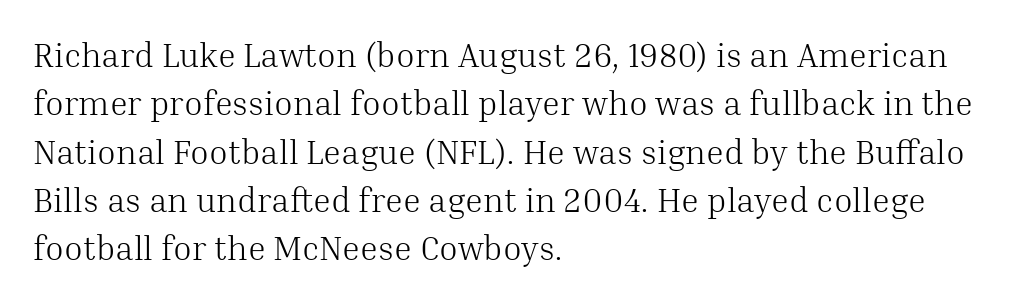
{"serif": "yes", "italic": "no", "bold": "no", "weight": "light", "width": "normal", "stroke_contrast": "medium", "x_height": "medium", "monospaced": "no", "underline": "no", "align": "left", "line_spacing": "normal", "line_spacing_ratio": 1.42, "letter_spacing": "normal", "letter_spacing_em": 0.0, "glyph_px": 34}
